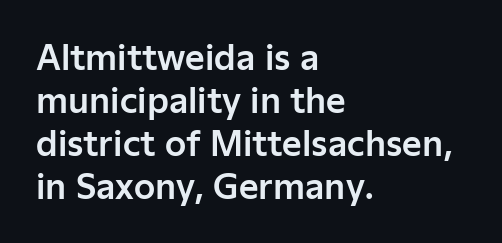
The strip under each line holds only bare page. No italicization has been applied; the sample stays upright. Leftover space on each line is placed entirely after the last word. The passage shown is typeset with a sans-serif family. Does the leading feel generous? No, just average. Character widths vary here, with narrow letters taking less room than wide ones.
